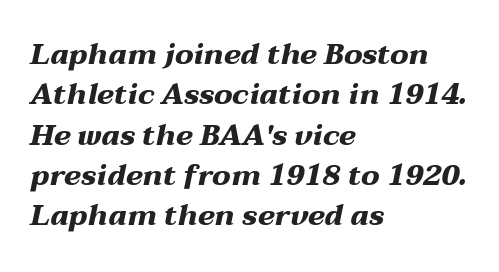
The image shows 29 px heavy, wide type, italic (leaning right); set left-aligned, normal line spacing (1.39x), normal letter spacing, not underlined; medium stroke contrast and a medium x-height.
